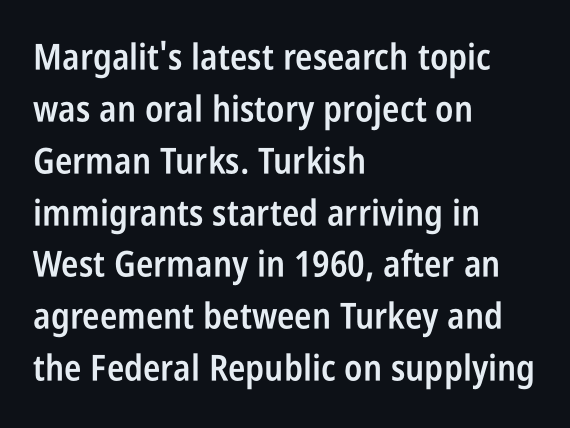
I'd describe the lettering as semibold — firm but not a full bold. Proportional: the letters do not fall into vertical columns. This sample uses an upright cut, with every glyph sitting square on the baseline. The text block is weighted toward the left margin, trailing off unevenly rightward. Each new line begins a customary step beneath the previous one. Rule under the text: the space is simply empty.
